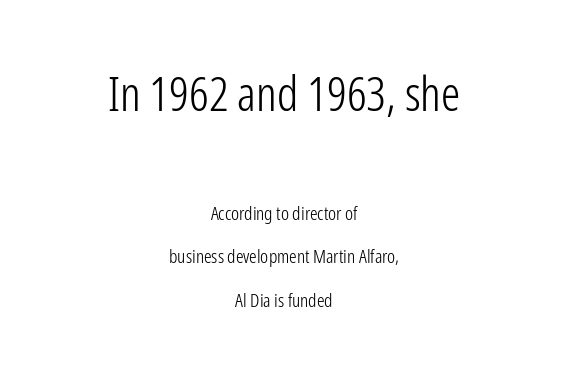
The image shows 48 px light, condensed sans-serif type, upright; set centered, loose line spacing (2.27x), normal letter spacing, not underlined; the first (top) block is 2.53x larger; low stroke contrast and a medium x-height.
